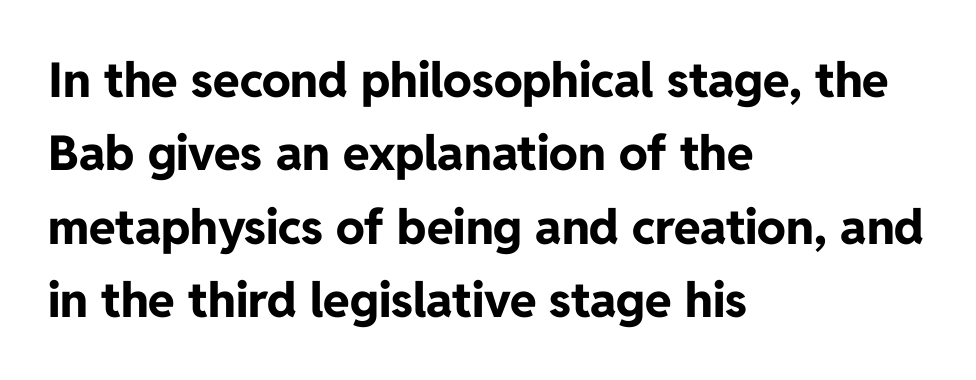
{"serif": "no", "italic": "no", "bold": "yes", "weight": "bold", "width": "normal", "stroke_contrast": "low", "x_height": "medium", "monospaced": "no", "underline": "no", "align": "left", "line_spacing": "normal", "line_spacing_ratio": 1.53, "letter_spacing": "normal", "letter_spacing_em": 0.0, "glyph_px": 48}
